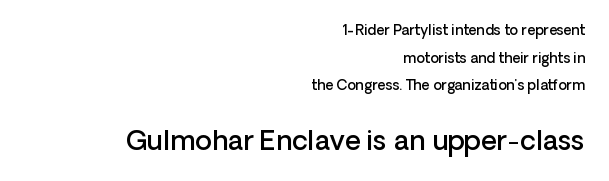
The image shows 27 px text type, upright; set right-aligned, loose line spacing (1.98x), normal letter spacing, not underlined; the second (bottom) block is 1.93x larger.
